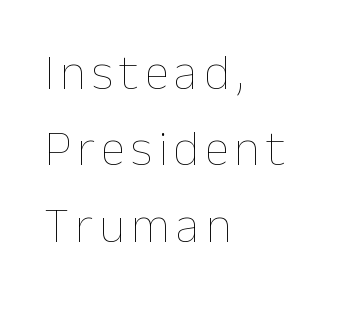
Q: Is the text bold? A: No.
Q: Is the text italic (slanted)? A: No, it is upright.
Q: Is the text underlined? A: No.
Q: How is the paragraph aligned? A: Left-aligned.
Q: Is the spacing between lines tight, normal or loose? A: Normal.
Q: Width (condensed, normal, or wide)? A: Normal.
Q: Stroke contrast? A: Low.
Q: x-height? A: Medium.
Q: Monospaced? A: No.
